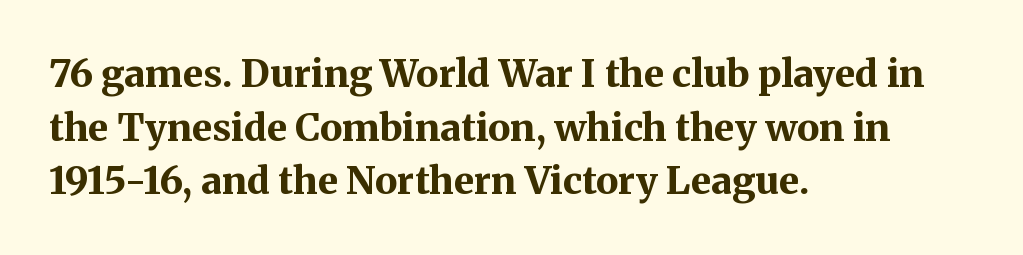
Q: Is the text bold? A: Yes.
Q: Is the text italic (slanted)? A: No, it is upright.
Q: Is the typeface a serif or a sans-serif typeface? A: Serif.
Q: Is the text underlined? A: No.
Q: How is the paragraph aligned? A: Left-aligned.
Q: Is the spacing between letters normal or unusually wide? A: Normal.
Q: Is the spacing between lines tight, normal or loose? A: Normal.
Q: Width (condensed, normal, or wide)? A: Normal.
Q: Stroke contrast? A: Medium.
Q: x-height? A: Medium.
Q: Monospaced? A: No.
